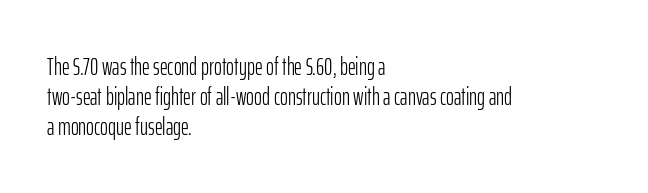
Q: Is the text bold? A: No.
Q: Is the text italic (slanted)? A: No, it is upright.
Q: Is the text underlined? A: No.
Q: How is the paragraph aligned? A: Left-aligned.
Q: Is the spacing between letters normal or unusually wide? A: Normal.
Q: Is the spacing between lines tight, normal or loose? A: Normal.
